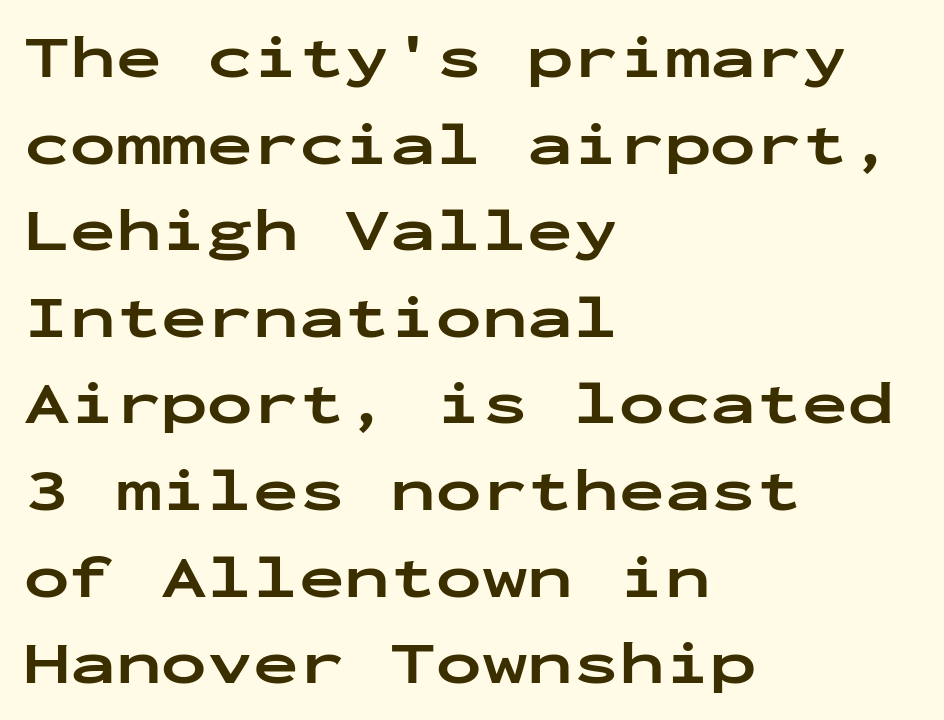
Italic? Not at all — the glyphs are vertical. The rendering uses typewriter-style spacing with identical character cells. Observe the ordinary spacing: letters are neighbours, not strangers. The block of text has a typical density, with ordinary space between rows. The setting favours the left margin, as ordinary paragraphs usually do. The sample has been set heavy, in full bold.
